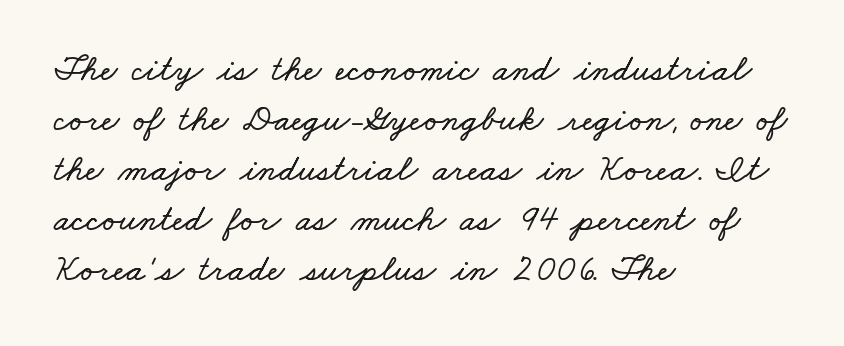
The lines in this sample share a left origin and differ only in where they stop. Baseline-to-baseline distance is the conventional proportion of letter height. The type is set solid horizontally, with unmodified tracking. These lines are rendered in a variable-pitch font. A clean baseline with only descenders dipping below it.
